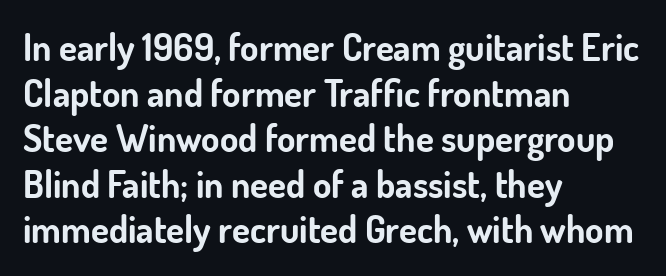
{"serif": "no", "italic": "no", "bold": "yes", "weight": "bold", "width": "normal", "stroke_contrast": "low", "x_height": "small", "monospaced": "no", "underline": "no", "align": "left", "line_spacing_ratio": 1.23, "letter_spacing": "normal", "letter_spacing_em": 0.0, "glyph_px": 37}
